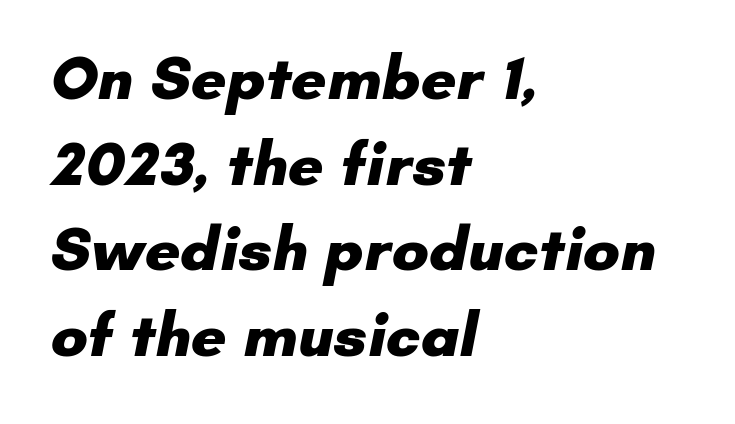
Q: Is the text bold? A: Yes.
Q: Is the typeface a serif or a sans-serif typeface? A: Sans-serif.
Q: Is the text underlined? A: No.
Q: How is the paragraph aligned? A: Left-aligned.
Q: Is the spacing between letters normal or unusually wide? A: Normal.
Q: Is the spacing between lines tight, normal or loose? A: Normal.
Q: Width (condensed, normal, or wide)? A: Normal.
Q: Stroke contrast? A: Low.
Q: x-height? A: Small.
Q: Monospaced? A: No.
